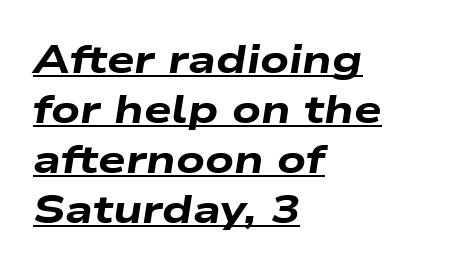
The image shows 39 px heavy, wide type, italic (leaning right); set left-aligned, normal line spacing (1.28x), normal letter spacing, underlined; low stroke contrast and a medium x-height.
